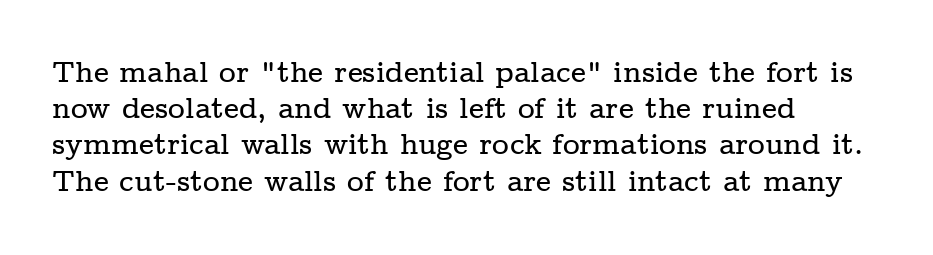
Q: Is the text italic (slanted)? A: No, it is upright.
Q: Is the typeface a serif or a sans-serif typeface? A: Serif.
Q: Is the text underlined? A: No.
Q: How is the paragraph aligned? A: Left-aligned.
Q: Is the spacing between letters normal or unusually wide? A: Normal.
Q: Is the spacing between lines tight, normal or loose? A: Normal.
Q: Width (condensed, normal, or wide)? A: Wide.
Q: Stroke contrast? A: Low.
Q: x-height? A: Medium.
Q: Monospaced? A: No.
